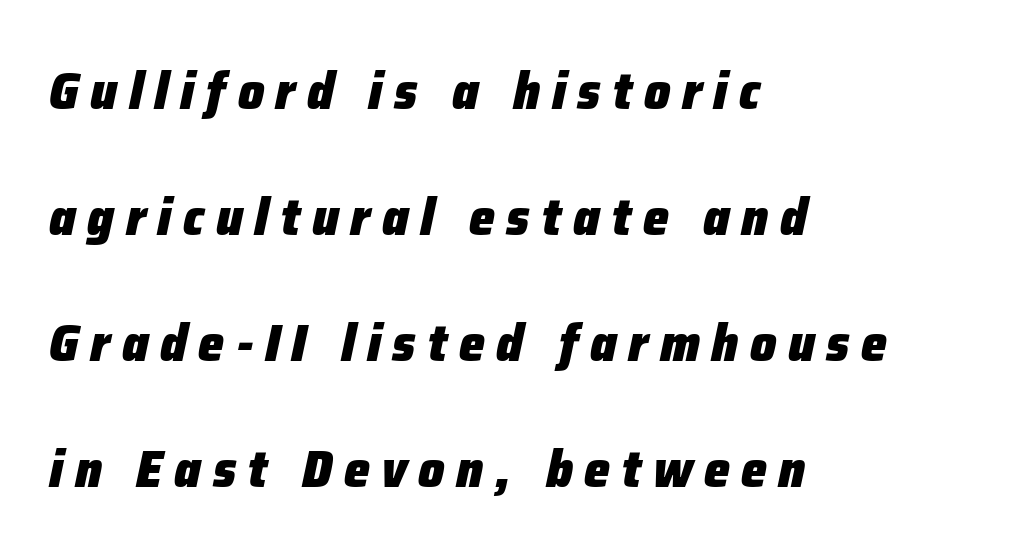
The image shows 52 px heavy type, italic (leaning right); set left-aligned, loose line spacing (2.42x), unusually wide letter spacing (+0.22 em), not underlined; low stroke contrast and a medium x-height.
